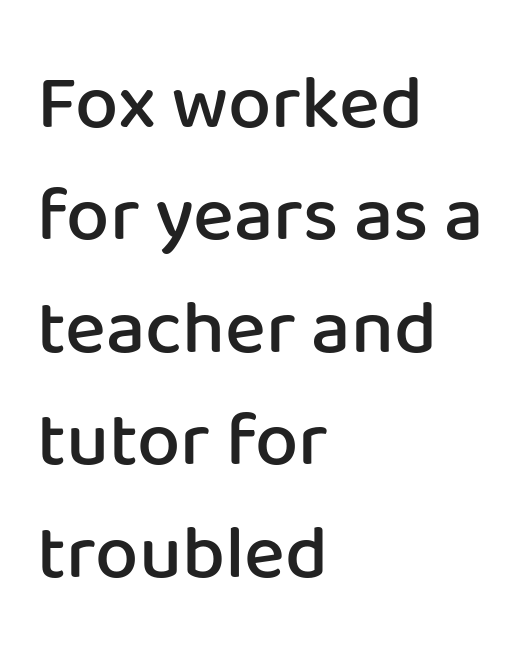
The image shows 77 px semibold sans-serif type, upright; set left-aligned, normal line spacing (1.46x), normal letter spacing, not underlined; low stroke contrast and a medium x-height.
